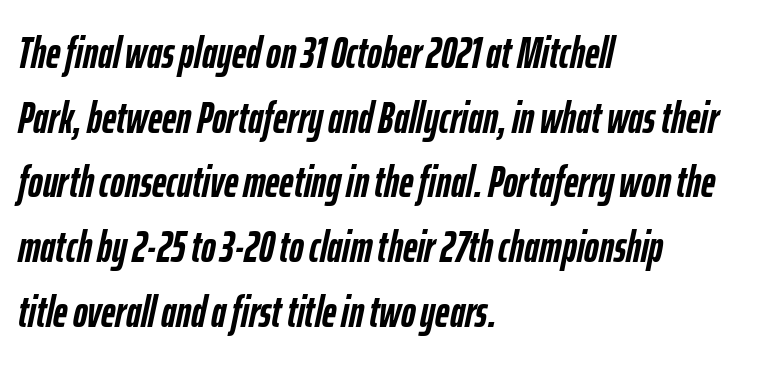
Q: Is the text bold? A: Yes.
Q: Is the text italic (slanted)? A: Yes, it leans right by about 12 degrees.
Q: Is the text underlined? A: No.
Q: How is the paragraph aligned? A: Left-aligned.
Q: Is the spacing between letters normal or unusually wide? A: Normal.
Q: Is the spacing between lines tight, normal or loose? A: Normal.
Q: Width (condensed, normal, or wide)? A: Condensed.
Q: Stroke contrast? A: Low.
Q: x-height? A: Medium.
Q: Monospaced? A: No.
